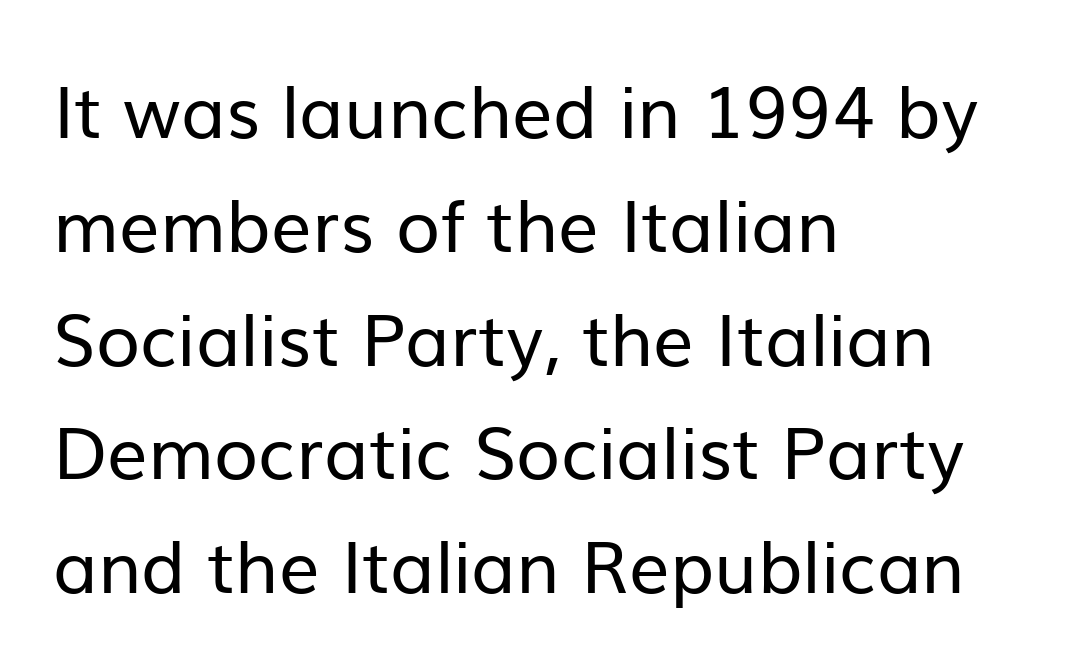
{"serif": "no", "italic": "no", "bold": "no", "weight": "regular", "width": "normal", "stroke_contrast": "low", "x_height": "medium", "monospaced": "no", "underline": "no", "align": "left", "line_spacing": "normal", "line_spacing_ratio": 1.58, "letter_spacing": "normal", "letter_spacing_em": 0.0, "glyph_px": 72}
